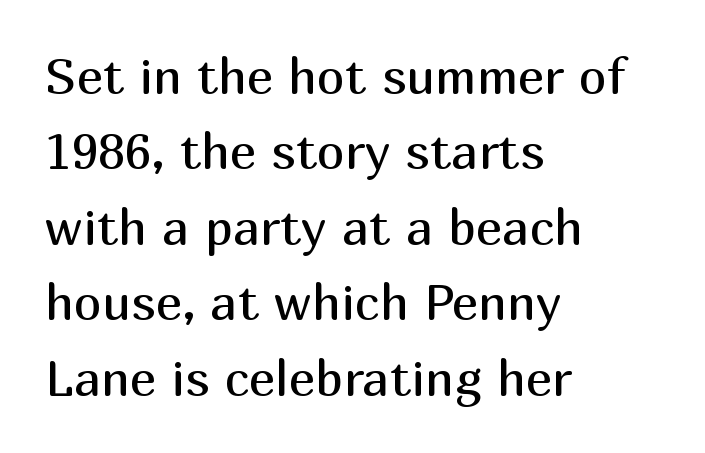
Q: Is the text bold? A: No.
Q: Is the text italic (slanted)? A: No, it is upright.
Q: Is the typeface a serif or a sans-serif typeface? A: Sans-serif.
Q: Is the text underlined? A: No.
Q: How is the paragraph aligned? A: Left-aligned.
Q: Is the spacing between letters normal or unusually wide? A: Normal.
Q: Is the spacing between lines tight, normal or loose? A: Normal.
Q: Width (condensed, normal, or wide)? A: Normal.
Q: Stroke contrast? A: Medium.
Q: x-height? A: Medium.
Q: Monospaced? A: No.
